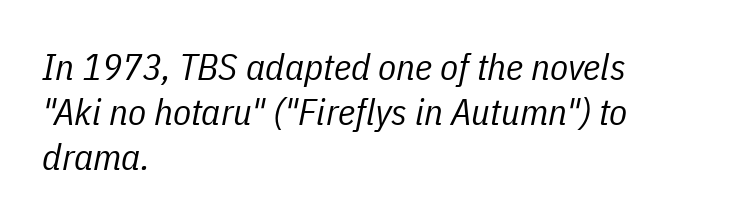
Q: Is the text bold? A: No.
Q: Is the text italic (slanted)? A: Yes, it leans right by about 11 degrees.
Q: Is the text underlined? A: No.
Q: How is the paragraph aligned? A: Left-aligned.
Q: Is the spacing between letters normal or unusually wide? A: Normal.
Q: Width (condensed, normal, or wide)? A: Condensed.
Q: Stroke contrast? A: Low.
Q: x-height? A: Medium.
Q: Monospaced? A: No.
